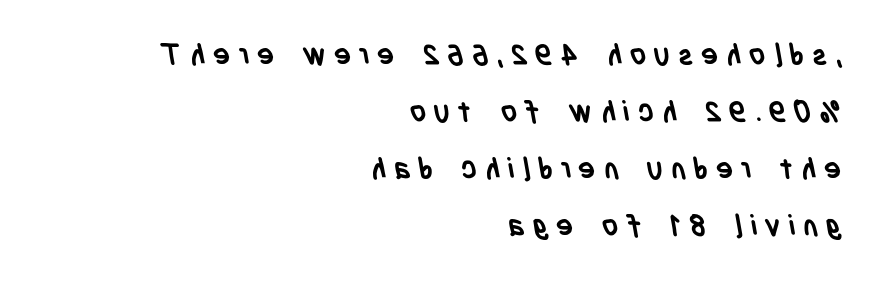
The leading is generous, giving the passage an open texture. Is this a fixed-width face? No — the glyphs have proportional, varying widths. Short and long lines alike share a common ending point at right. A typesetter would label this face a sans. Words appear elongated and porous because spacing is wide. Plenty of ink on the page — the face is bold.
